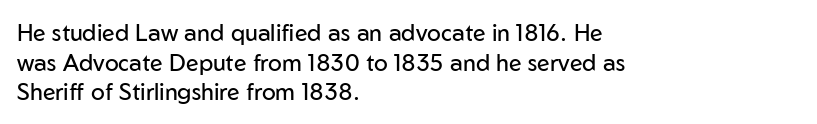
Q: Is the text bold? A: No.
Q: Is the text italic (slanted)? A: No, it is upright.
Q: Is the text underlined? A: No.
Q: How is the paragraph aligned? A: Left-aligned.
Q: Is the spacing between letters normal or unusually wide? A: Normal.
Q: Is the spacing between lines tight, normal or loose? A: Normal.
